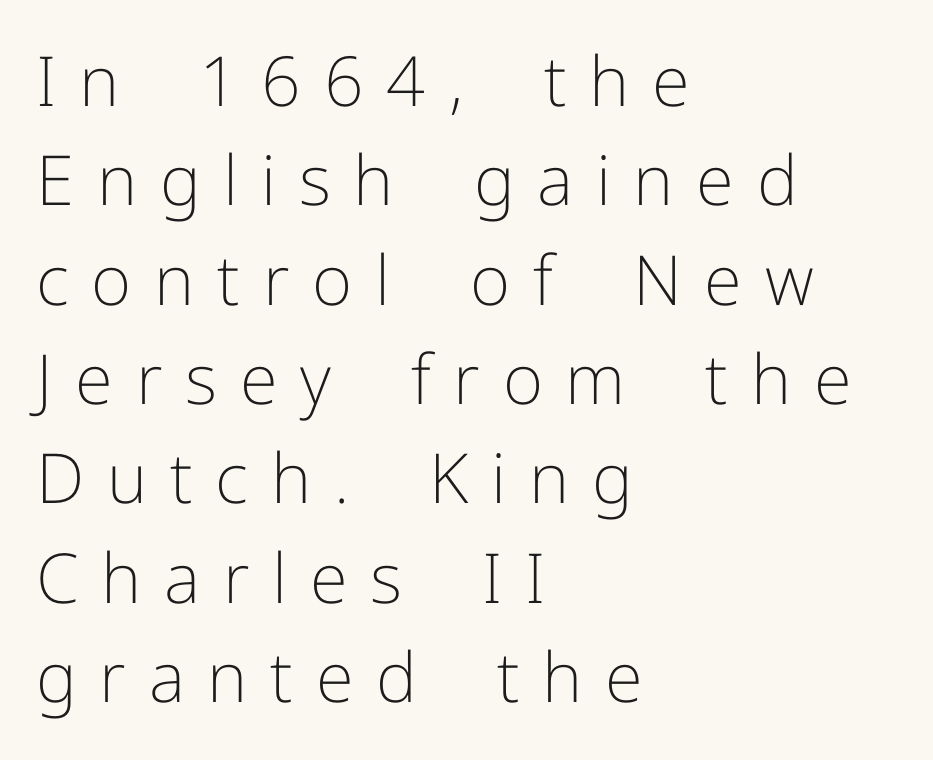
{"serif": "no", "italic": "no", "bold": "no", "weight": "light", "width": "normal", "stroke_contrast": "low", "x_height": "medium", "monospaced": "no", "underline": "no", "align": "left", "line_spacing": "normal", "line_spacing_ratio": 1.44, "letter_spacing": "wide", "letter_spacing_em": 0.33, "glyph_px": 69}
